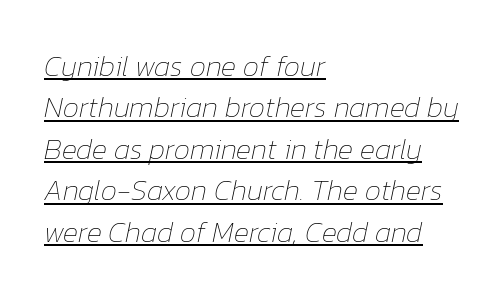
The image shows 29 px thin type, italic (leaning right); set left-aligned, normal line spacing (1.43x), normal letter spacing, underlined; low stroke contrast and a medium x-height.
